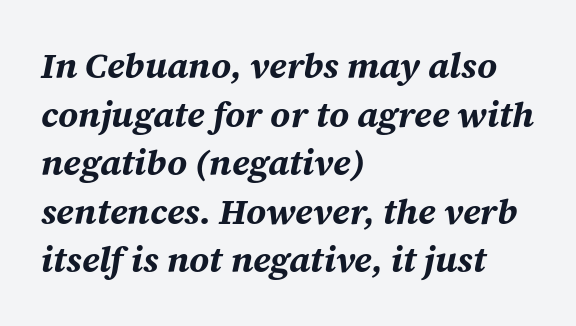
Q: Is the text bold? A: Yes.
Q: Is the text italic (slanted)? A: Yes, it leans right by about 12 degrees.
Q: Is the text underlined? A: No.
Q: How is the paragraph aligned? A: Left-aligned.
Q: Is the spacing between letters normal or unusually wide? A: Normal.
Q: Is the spacing between lines tight, normal or loose? A: Normal.
Q: Width (condensed, normal, or wide)? A: Normal.
Q: Stroke contrast? A: Medium.
Q: x-height? A: Medium.
Q: Monospaced? A: No.
